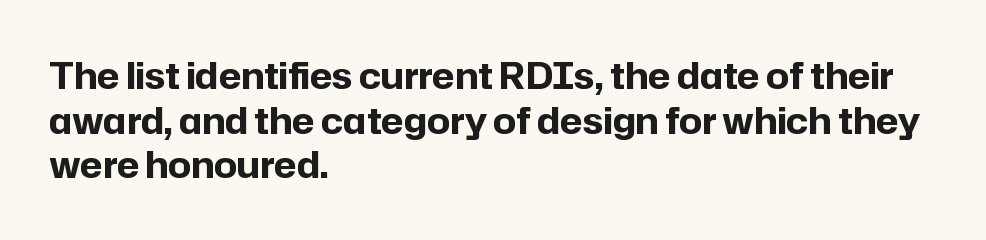
Q: Is the text bold? A: Yes.
Q: Is the text italic (slanted)? A: No, it is upright.
Q: Is the typeface a serif or a sans-serif typeface? A: Sans-serif.
Q: Is the text underlined? A: No.
Q: How is the paragraph aligned? A: Left-aligned.
Q: Is the spacing between letters normal or unusually wide? A: Normal.
Q: Width (condensed, normal, or wide)? A: Normal.
Q: Stroke contrast? A: Low.
Q: x-height? A: Medium.
Q: Monospaced? A: No.
